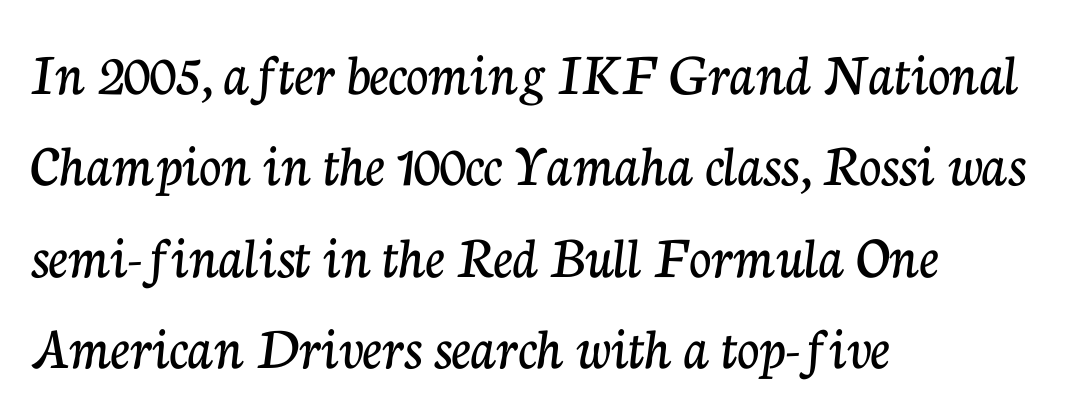
{"serif": "yes", "width": "normal", "stroke_contrast": "low", "x_height": "medium", "monospaced": "no", "underline": "no", "align": "left", "line_spacing": "normal", "line_spacing_ratio": 1.5, "letter_spacing": "normal", "letter_spacing_em": 0.0, "glyph_px": 61}
